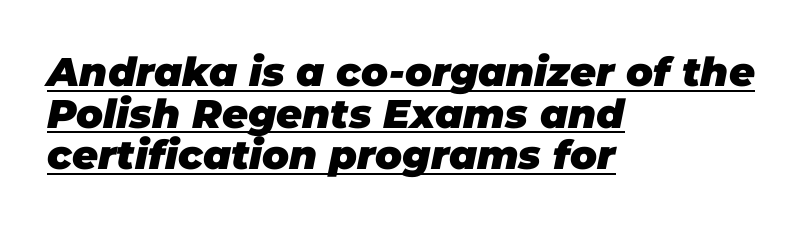
Q: Is the text bold? A: Yes.
Q: Is the text italic (slanted)? A: Yes, it leans right by about 11 degrees.
Q: Is the text underlined? A: Yes.
Q: How is the paragraph aligned? A: Left-aligned.
Q: Is the spacing between letters normal or unusually wide? A: Normal.
Q: Is the spacing between lines tight, normal or loose? A: Tight.
Q: Width (condensed, normal, or wide)? A: Normal.
Q: Stroke contrast? A: Low.
Q: x-height? A: Large.
Q: Monospaced? A: No.
